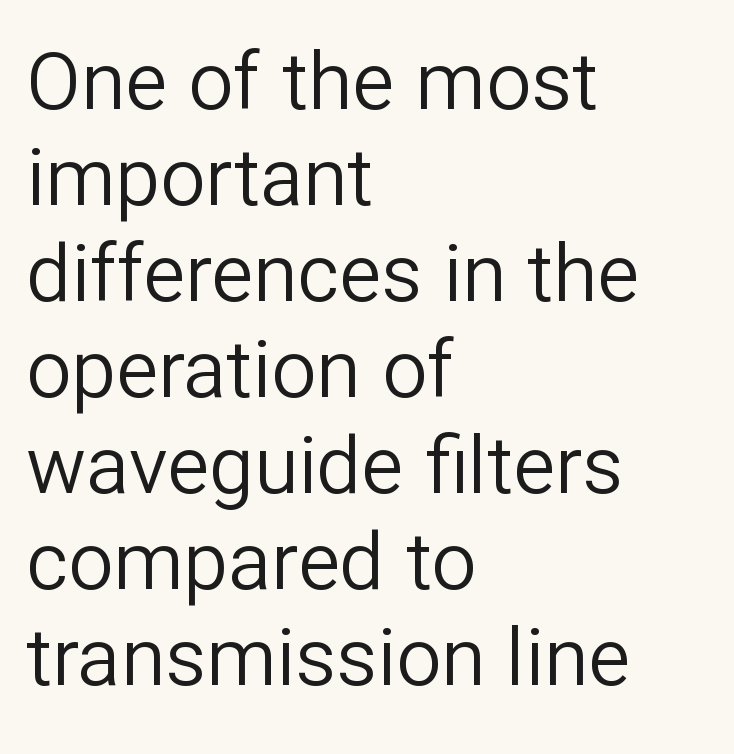
The passage shown is typed in a proportional face where columns would drift. Every character sits straight up, as roman type does. Underlining? Definitely not there. The letterforms sit at book weight or below.
